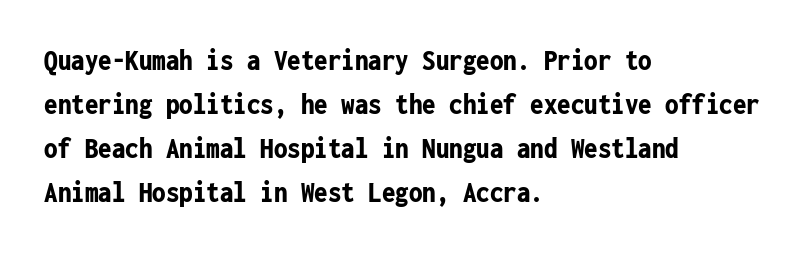
Q: Is the text bold? A: Yes.
Q: Is the text italic (slanted)? A: No, it is upright.
Q: Is the typeface a serif or a sans-serif typeface? A: Sans-serif.
Q: Is the text underlined? A: No.
Q: How is the paragraph aligned? A: Left-aligned.
Q: Is the spacing between letters normal or unusually wide? A: Normal.
Q: Is the spacing between lines tight, normal or loose? A: Normal.
Q: Width (condensed, normal, or wide)? A: Condensed.
Q: Stroke contrast? A: Low.
Q: x-height? A: Medium.
Q: Monospaced? A: Yes.
